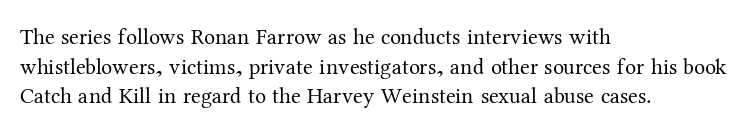
Q: Is the text bold? A: No.
Q: Is the text italic (slanted)? A: No, it is upright.
Q: Is the text underlined? A: No.
Q: How is the paragraph aligned? A: Left-aligned.
Q: Is the spacing between letters normal or unusually wide? A: Normal.
Q: Is the spacing between lines tight, normal or loose? A: Normal.
